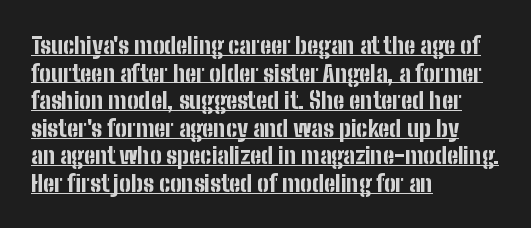
{"italic": "no", "bold": "yes", "underline": "yes", "align": "left", "line_spacing_ratio": 1.2, "letter_spacing": "normal", "letter_spacing_em": 0.0, "glyph_px": 23}
